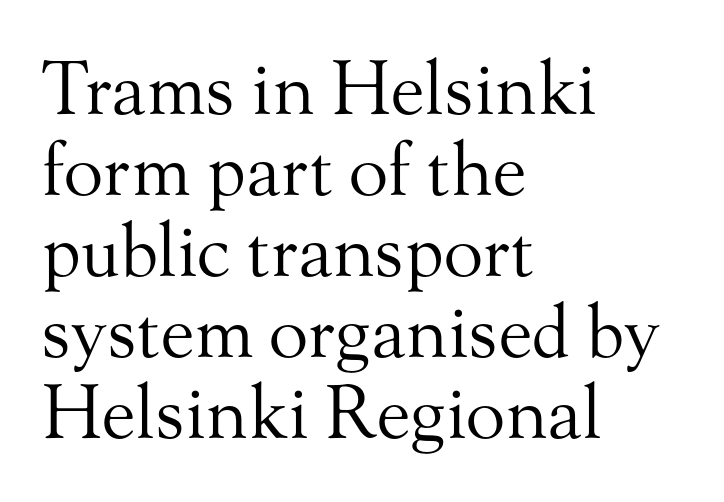
{"serif": "yes", "italic": "no", "bold": "no", "weight": "regular", "width": "normal", "stroke_contrast": "medium", "x_height": "small", "monospaced": "no", "underline": "no", "align": "left", "line_spacing": "tight", "line_spacing_ratio": 1.11, "letter_spacing": "normal", "letter_spacing_em": 0.0, "glyph_px": 73}
